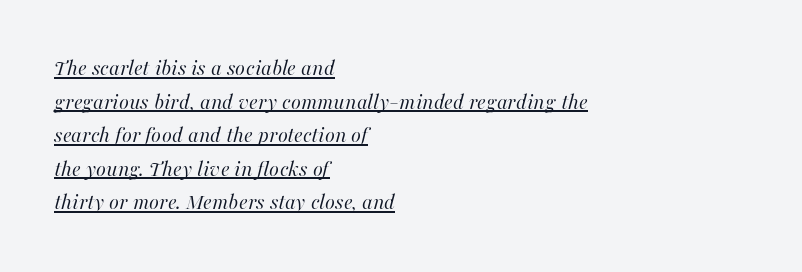
{"italic": "yes", "lean": "right", "slant_degrees": 16, "bold": "no", "underline": "yes", "align": "left", "line_spacing": "normal", "line_spacing_ratio": 1.46, "letter_spacing": "normal", "letter_spacing_em": 0.0, "glyph_px": 23}
